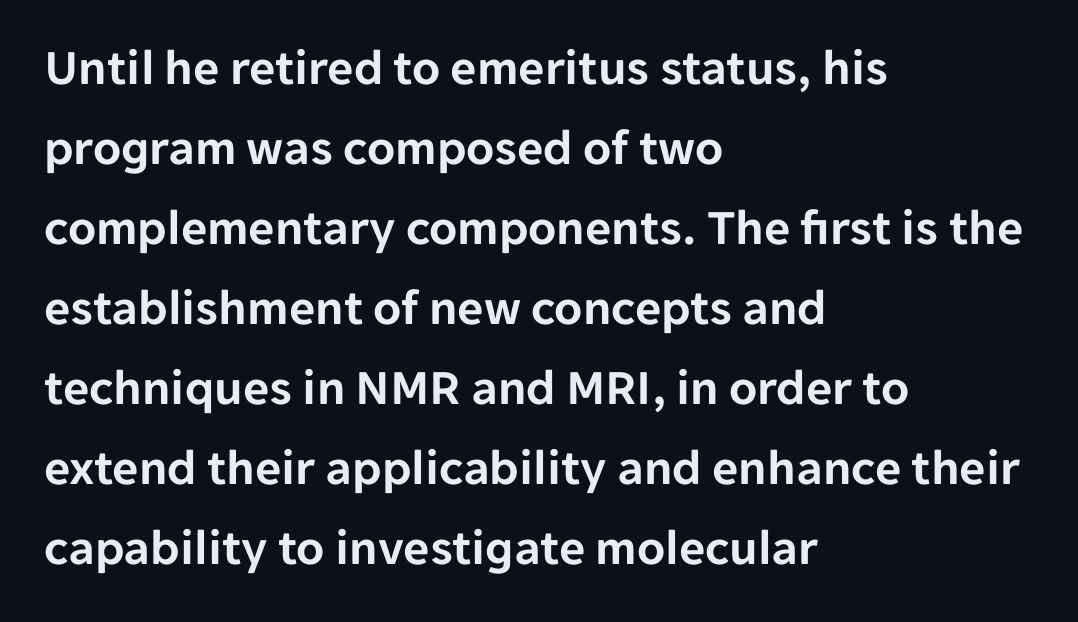
The image shows 51 px sans-serif type, upright; set left-aligned, normal line spacing (1.57x), normal letter spacing, not underlined; low stroke contrast and a medium x-height.
